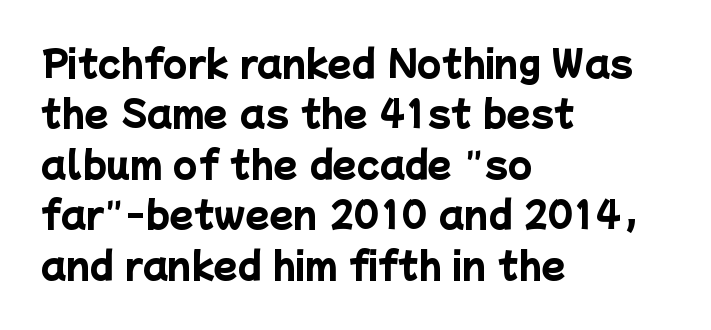
The image shows 35 px heavy sans-serif type; set left-aligned, normal line spacing (1.44x), normal letter spacing, not underlined; low stroke contrast and a medium x-height.
